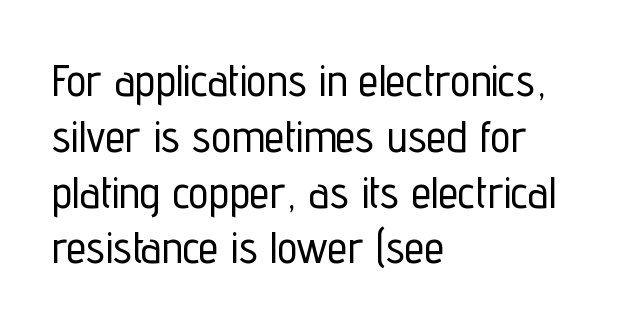
Q: Is the text italic (slanted)? A: No, it is upright.
Q: Is the typeface a serif or a sans-serif typeface? A: Sans-serif.
Q: Is the text underlined? A: No.
Q: How is the paragraph aligned? A: Left-aligned.
Q: Is the spacing between letters normal or unusually wide? A: Normal.
Q: Width (condensed, normal, or wide)? A: Condensed.
Q: Stroke contrast? A: Low.
Q: x-height? A: Medium.
Q: Monospaced? A: No.
